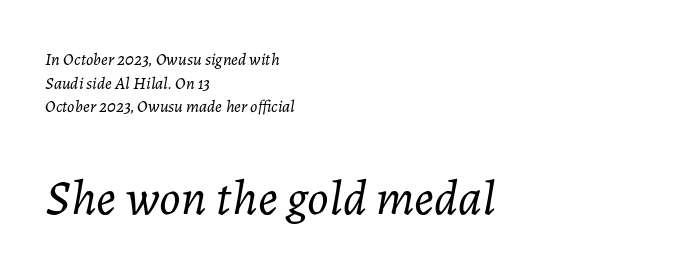
{"italic": "yes", "lean": "right", "slant_degrees": 7, "bold": "no", "weight": "light", "width": "normal", "stroke_contrast": "low", "x_height": "medium", "monospaced": "no", "underline": "no", "align": "left", "line_spacing": "normal", "line_spacing_ratio": 1.39, "letter_spacing": "normal", "letter_spacing_em": 0.0, "larger_block": "second", "size_ratio": 2.94, "glyph_px": 50}
